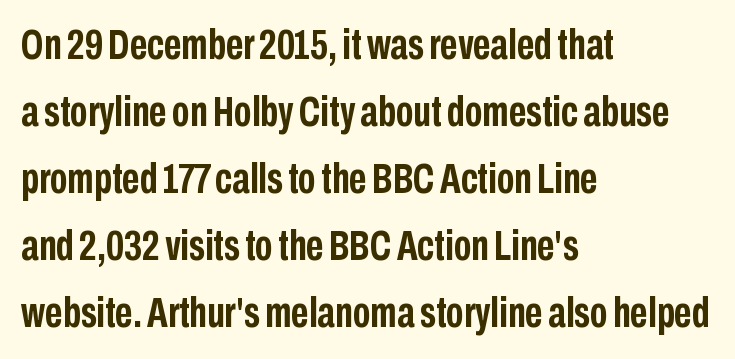
One-word summary of the alignment: left. Honestly, the letter spacing is just normal — you wouldn't notice it. It's the straight-up-and-down kind of type. The sample has been set heavy, in full bold.
